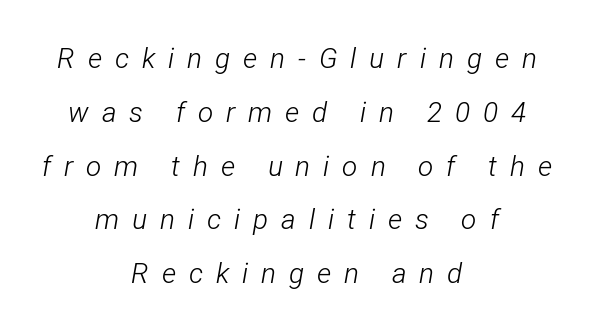
{"italic": "yes", "lean": "right", "slant_degrees": 12, "bold": "no", "weight": "light", "width": "condensed", "stroke_contrast": "low", "x_height": "medium", "monospaced": "no", "underline": "no", "align": "center", "line_spacing": "loose", "line_spacing_ratio": 1.92, "letter_spacing": "wide", "letter_spacing_em": 0.46, "glyph_px": 28}
